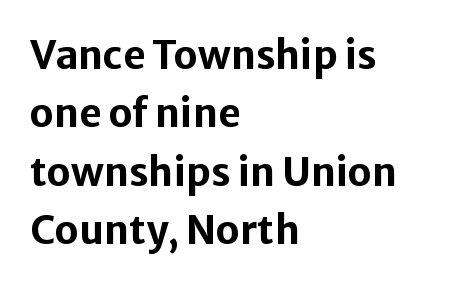
{"serif": "no", "italic": "no", "bold": "yes", "weight": "bold", "width": "normal", "stroke_contrast": "low", "x_height": "medium", "monospaced": "no", "underline": "no", "align": "left", "line_spacing": "normal", "line_spacing_ratio": 1.5, "letter_spacing": "normal", "letter_spacing_em": 0.0, "glyph_px": 39}
